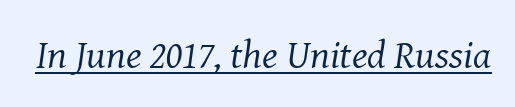
{"serif": "yes", "italic": "yes", "lean": "right", "slant_degrees": 8, "bold": "no", "weight": "regular", "width": "normal", "stroke_contrast": "medium", "x_height": "medium", "monospaced": "no", "underline": "yes", "letter_spacing": "normal", "letter_spacing_em": 0.0, "glyph_px": 40}
